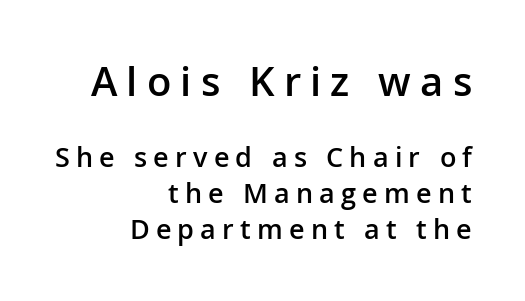
Q: Is the text bold? A: Semi-bold.
Q: Is the text italic (slanted)? A: No, it is upright.
Q: Is the typeface a serif or a sans-serif typeface? A: Sans-serif.
Q: Is the text underlined? A: No.
Q: How is the paragraph aligned? A: Right-aligned.
Q: Is the spacing between letters normal or unusually wide? A: Unusually wide.
Q: Is the spacing between lines tight, normal or loose? A: Normal.
Q: Which block of text is set in a larger size, the first (top) or the second (bottom)? A: The first (top) one.
Q: Width (condensed, normal, or wide)? A: Normal.
Q: Stroke contrast? A: Low.
Q: x-height? A: Medium.
Q: Monospaced? A: No.
